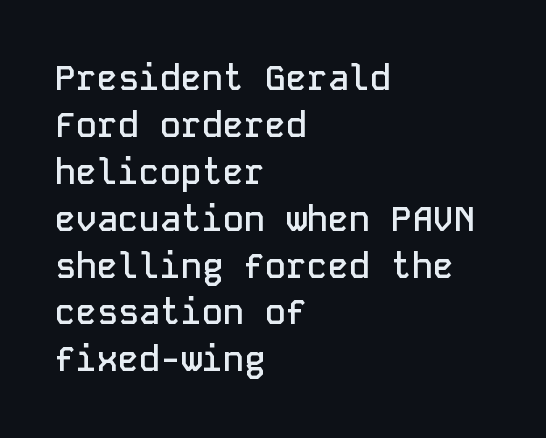
The image shows 35 px semibold sans-serif type, upright, monospaced; set left-aligned, normal line spacing (1.34x), normal letter spacing, not underlined; low stroke contrast and a medium x-height.
